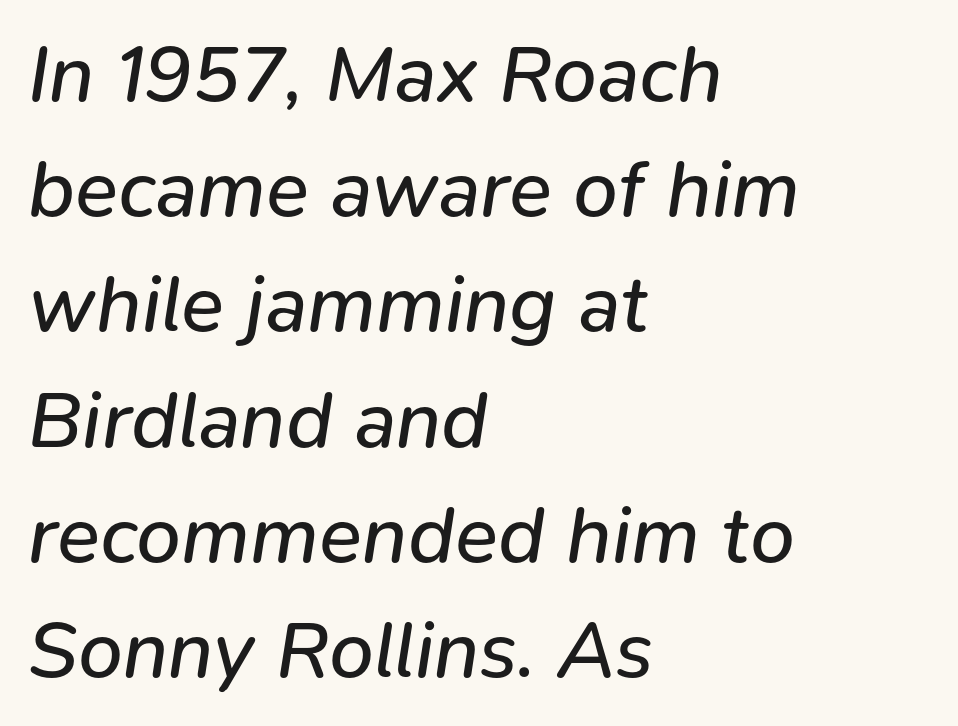
Evenly set lines give the paragraph a standard silhouette. The passage shown has conventional tracking throughout. Decoration check: the copy has no underline. The letters are slanted; this is an italic face.
